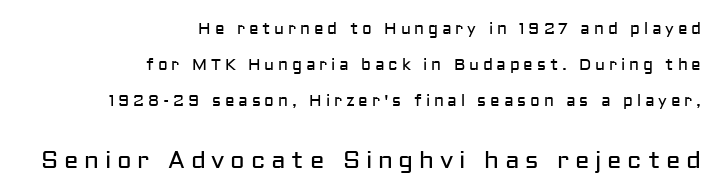
{"italic": "no", "bold": "no", "underline": "no", "align": "right", "line_spacing": "loose", "line_spacing_ratio": 2.26, "letter_spacing": "wide", "letter_spacing_em": 0.24, "larger_block": "second", "size_ratio": 1.5, "glyph_px": 24}
